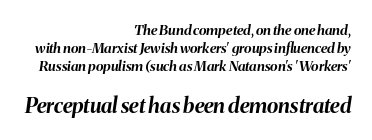
The image shows 21 px bold type, italic (leaning right); set right-aligned, normal line spacing (1.28x), normal letter spacing, not underlined; the second (bottom) block is 1.5x larger.
